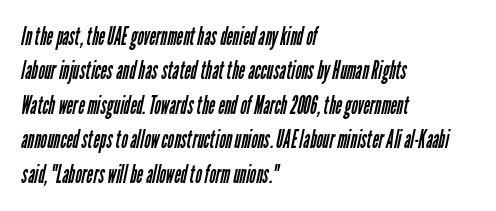
The image shows 25 px text type; set left-aligned, normal line spacing (1.38x), normal letter spacing, not underlined.
